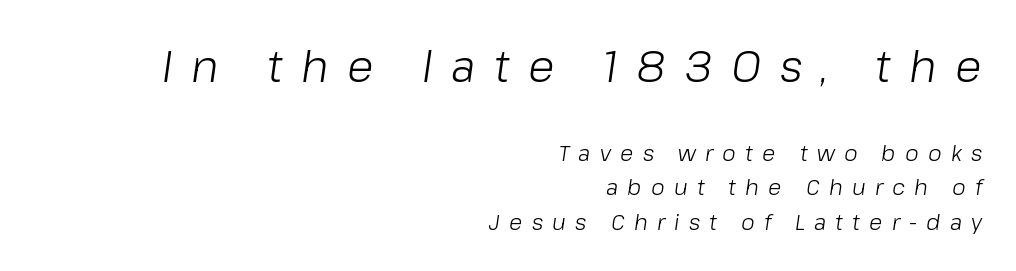
No chunkiness to these letters — they're not bold. Glyph-to-glyph distance is far greater than everyday printed text. Clear beneath every line of the passage. Spacing verdict: proportional, widths tailored to each character.
